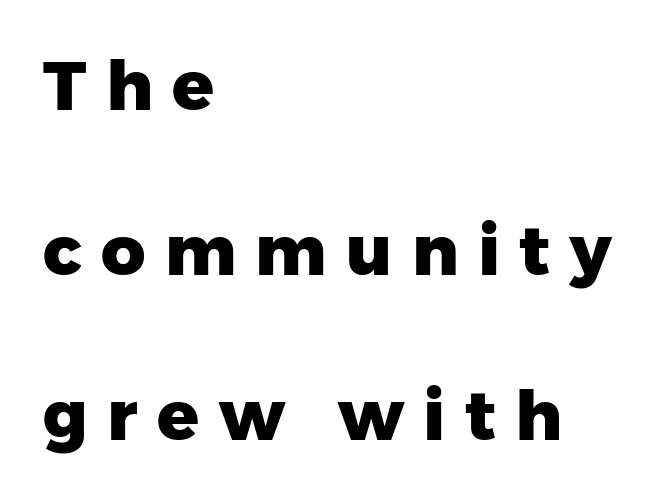
The image shows 69 px heavy sans-serif type, upright; set left-aligned, loose line spacing (2.39x), unusually wide letter spacing (+0.28 em), not underlined; low stroke contrast and a medium x-height.
